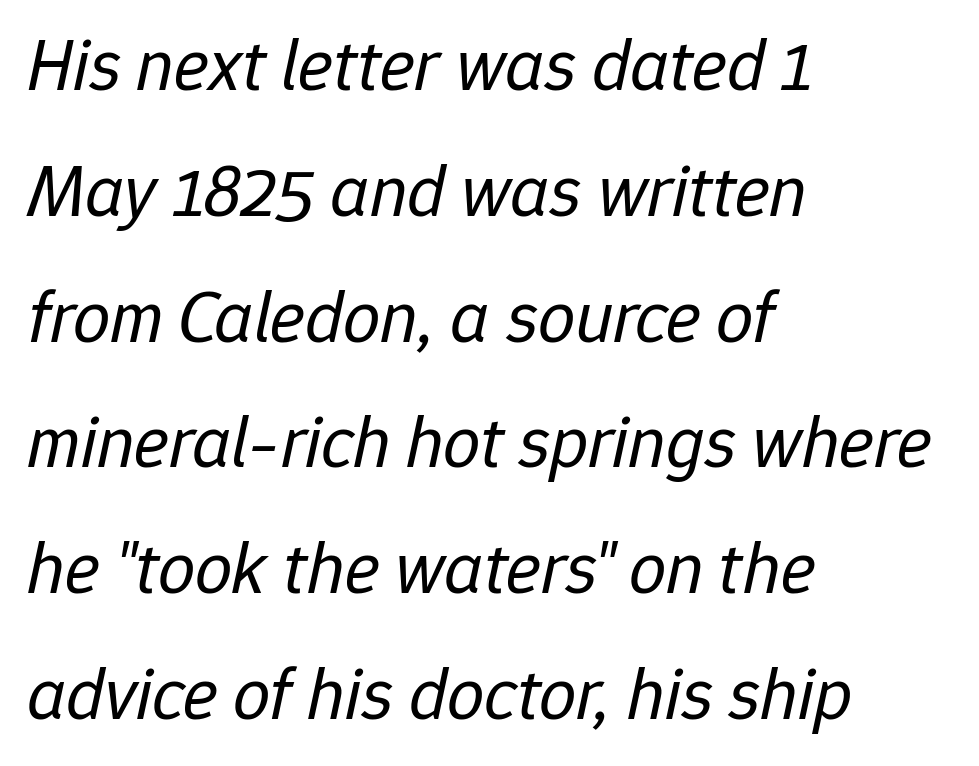
Q: Is the text bold? A: No.
Q: Is the text italic (slanted)? A: Yes, it leans right by about 12 degrees.
Q: Is the text underlined? A: No.
Q: How is the paragraph aligned? A: Left-aligned.
Q: Is the spacing between letters normal or unusually wide? A: Normal.
Q: Is the spacing between lines tight, normal or loose? A: Normal.
Q: Width (condensed, normal, or wide)? A: Normal.
Q: Stroke contrast? A: Low.
Q: x-height? A: Medium.
Q: Monospaced? A: No.
